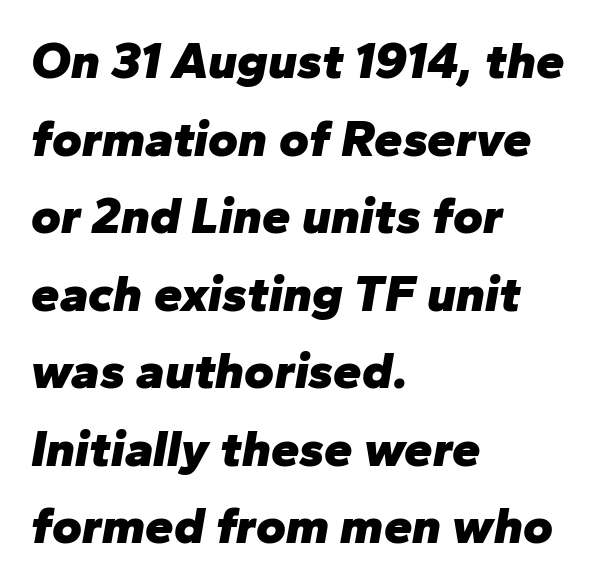
Heavy-handed strokes throughout: this text is bold. The passage shown is typed in a proportional face where columns would drift. The glyphs look as if they've been sheared to an angle. The space between consecutive lines is moderate. Which margin do the lines hug? The left one — the right edge is uneven. Letters rest on an invisible, unmarked baseline.
